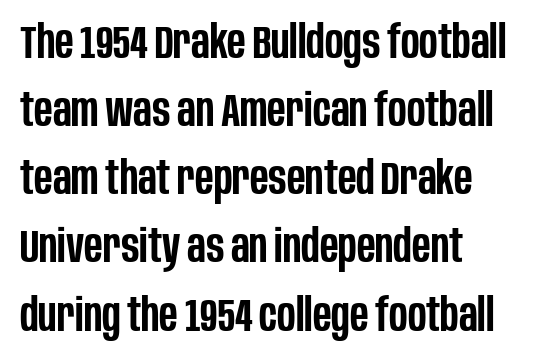
{"serif": "no", "italic": "no", "bold": "semi", "weight": "semibold", "width": "condensed", "stroke_contrast": "low", "x_height": "large", "monospaced": "no", "underline": "no", "align": "left", "line_spacing": "normal", "line_spacing_ratio": 1.45, "letter_spacing": "normal", "letter_spacing_em": 0.0, "glyph_px": 47}
